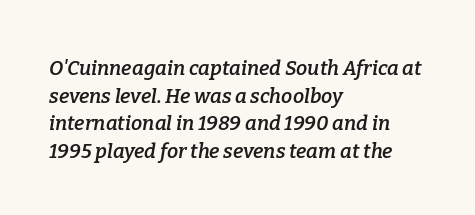
{"italic": "yes", "lean": "right", "slant_degrees": 9, "bold": "semi", "underline": "no", "align": "left", "line_spacing": "normal", "line_spacing_ratio": 1.38, "letter_spacing": "normal", "letter_spacing_em": 0.0, "glyph_px": 20}
